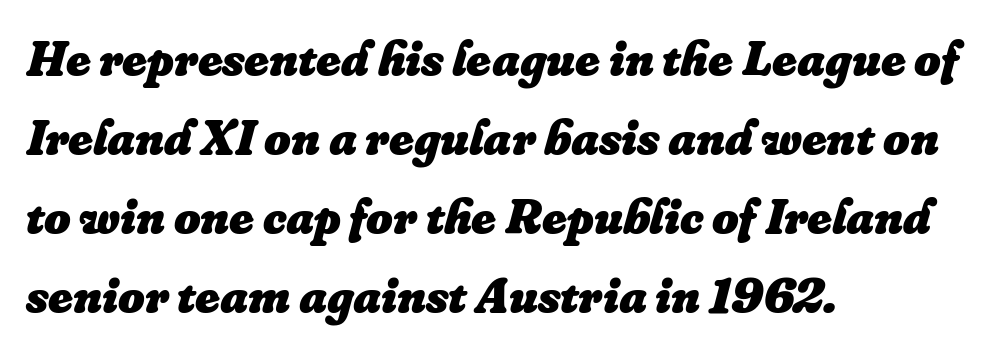
I'd describe the lettering as bold — thick and assertive. Descender tails drop into unmarked territory. These lines are rendered in a variable-pitch font. The designer left line spacing at the default. Short note: letters normally spaced.
